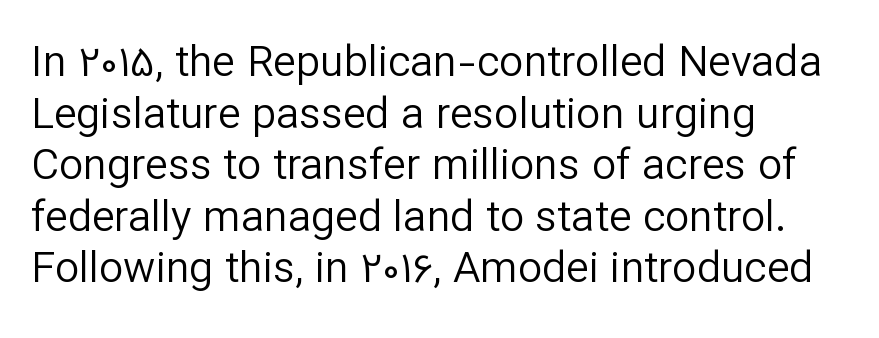
Q: Is the text bold? A: No.
Q: Is the text italic (slanted)? A: No, it is upright.
Q: Is the typeface a serif or a sans-serif typeface? A: Sans-serif.
Q: Is the text underlined? A: No.
Q: How is the paragraph aligned? A: Left-aligned.
Q: Is the spacing between letters normal or unusually wide? A: Normal.
Q: Width (condensed, normal, or wide)? A: Normal.
Q: Stroke contrast? A: Low.
Q: x-height? A: Medium.
Q: Monospaced? A: No.
